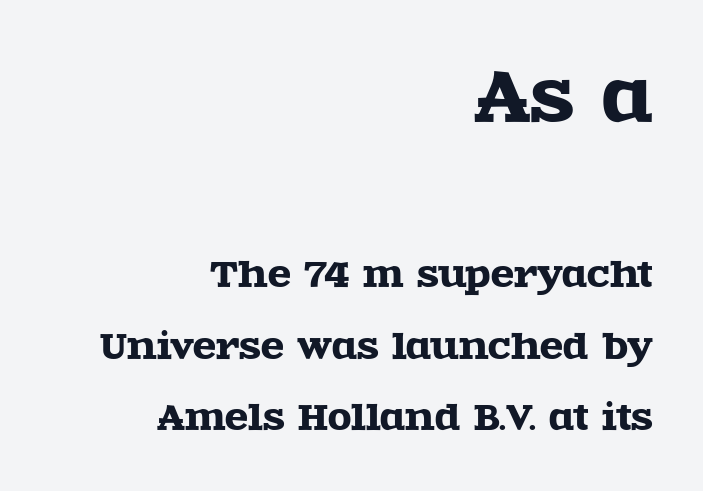
Q: Is the text italic (slanted)? A: No, it is upright.
Q: Is the typeface a serif or a sans-serif typeface? A: Serif.
Q: Is the text underlined? A: No.
Q: How is the paragraph aligned? A: Right-aligned.
Q: Is the spacing between letters normal or unusually wide? A: Normal.
Q: Is the spacing between lines tight, normal or loose? A: Loose.
Q: Which block of text is set in a larger size, the first (top) or the second (bottom)? A: The first (top) one.
Q: Width (condensed, normal, or wide)? A: Wide.
Q: x-height? A: Large.
Q: Monospaced? A: No.
